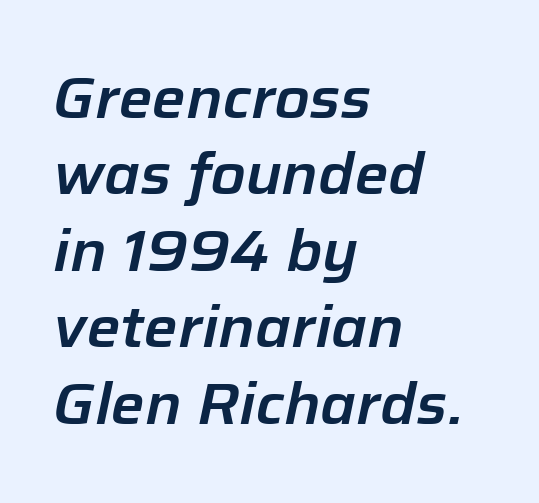
When letters slant like this, we call the style italic. Character widths vary here, with narrow letters taking less room than wide ones. How are the letters spaced? Ordinarily, with no added tracking. The strip under each line holds only bare page. The lines are quadded left. Line spacing here is normal.
